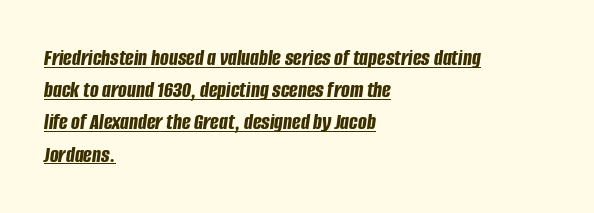
The passage shown has conventional tracking throughout. Chunky letters — that's bold for sure. Vertical spacing — default. Every character sits at an angle, as italics do. The paragraph shown leans on its left margin. Underlining? Definitely there.
